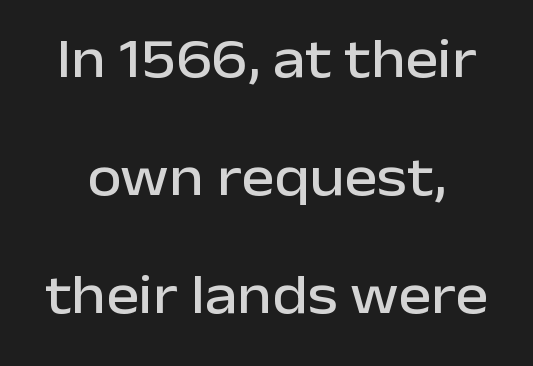
The image shows 56 px sans-serif type, upright; set loose line spacing (2.11x), normal letter spacing, not underlined; low stroke contrast and a medium x-height.
